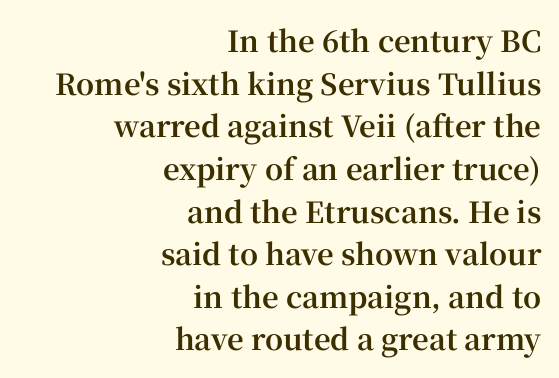
Q: Is the text bold? A: Yes.
Q: Is the text italic (slanted)? A: No, it is upright.
Q: Is the typeface a serif or a sans-serif typeface? A: Serif.
Q: Is the text underlined? A: No.
Q: How is the paragraph aligned? A: Right-aligned.
Q: Is the spacing between letters normal or unusually wide? A: Normal.
Q: Is the spacing between lines tight, normal or loose? A: Normal.
Q: Width (condensed, normal, or wide)? A: Normal.
Q: Stroke contrast? A: High.
Q: x-height? A: Medium.
Q: Monospaced? A: No.
